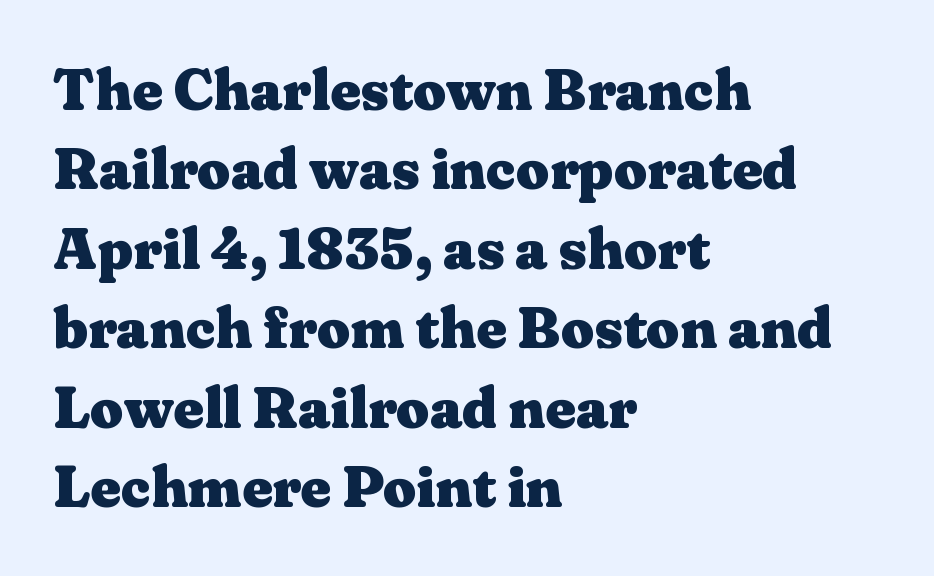
Q: Is the text bold? A: Yes.
Q: Is the text italic (slanted)? A: No, it is upright.
Q: Is the typeface a serif or a sans-serif typeface? A: Serif.
Q: Is the text underlined? A: No.
Q: How is the paragraph aligned? A: Left-aligned.
Q: Is the spacing between letters normal or unusually wide? A: Normal.
Q: Is the spacing between lines tight, normal or loose? A: Normal.
Q: Width (condensed, normal, or wide)? A: Wide.
Q: Stroke contrast? A: Medium.
Q: x-height? A: Medium.
Q: Monospaced? A: No.
